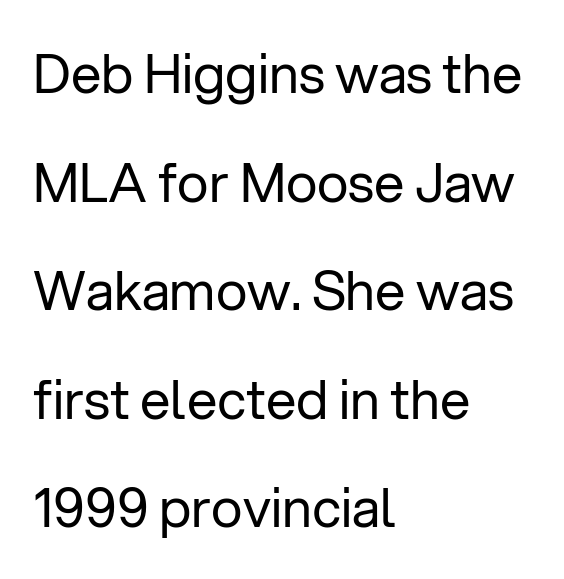
The image shows 54 px regular-weight sans-serif type, upright; set left-aligned, loose line spacing (2.01x), normal letter spacing, not underlined; low stroke contrast and a medium x-height.
